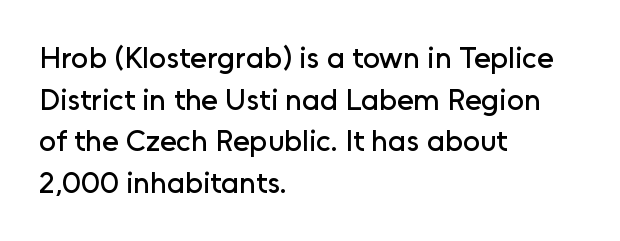
Q: Is the text italic (slanted)? A: No, it is upright.
Q: Is the typeface a serif or a sans-serif typeface? A: Sans-serif.
Q: Is the text underlined? A: No.
Q: How is the paragraph aligned? A: Left-aligned.
Q: Is the spacing between letters normal or unusually wide? A: Normal.
Q: Is the spacing between lines tight, normal or loose? A: Normal.
Q: Width (condensed, normal, or wide)? A: Normal.
Q: Stroke contrast? A: Low.
Q: x-height? A: Medium.
Q: Monospaced? A: No.
